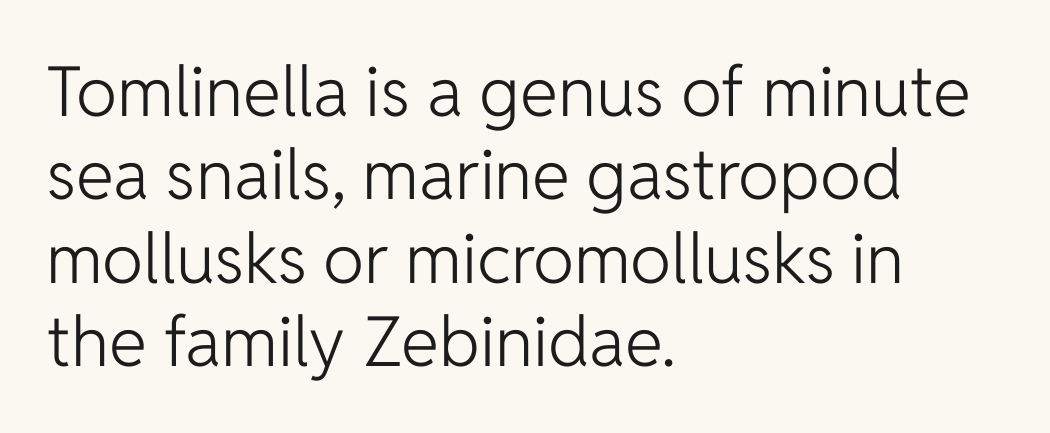
Q: Is the text bold? A: No.
Q: Is the text italic (slanted)? A: No, it is upright.
Q: Is the typeface a serif or a sans-serif typeface? A: Sans-serif.
Q: Is the text underlined? A: No.
Q: How is the paragraph aligned? A: Left-aligned.
Q: Is the spacing between letters normal or unusually wide? A: Normal.
Q: Width (condensed, normal, or wide)? A: Normal.
Q: Stroke contrast? A: Low.
Q: x-height? A: Medium.
Q: Monospaced? A: No.
